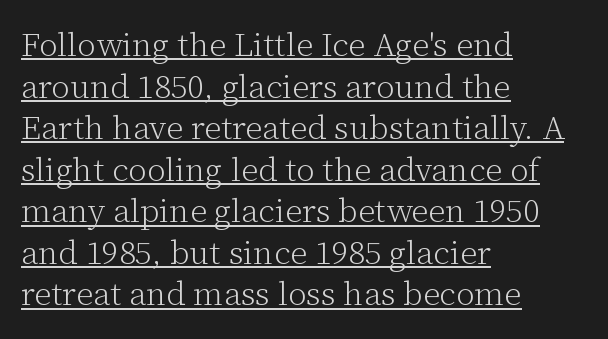
Q: Is the text bold? A: No.
Q: Is the text italic (slanted)? A: No, it is upright.
Q: Is the typeface a serif or a sans-serif typeface? A: Serif.
Q: Is the text underlined? A: Yes.
Q: How is the paragraph aligned? A: Left-aligned.
Q: Is the spacing between letters normal or unusually wide? A: Normal.
Q: Is the spacing between lines tight, normal or loose? A: Normal.
Q: Width (condensed, normal, or wide)? A: Normal.
Q: Stroke contrast? A: Low.
Q: x-height? A: Medium.
Q: Monospaced? A: No.
